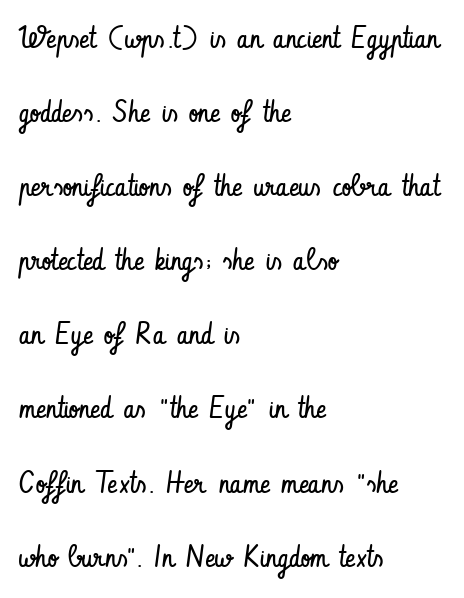
{"serif": "no", "italic": "no", "bold": "no", "weight": "regular", "width": "condensed", "stroke_contrast": "low", "x_height": "small", "monospaced": "no", "underline": "no", "align": "left", "line_spacing": "loose", "line_spacing_ratio": 2.47, "letter_spacing": "normal", "letter_spacing_em": 0.0, "glyph_px": 30}
